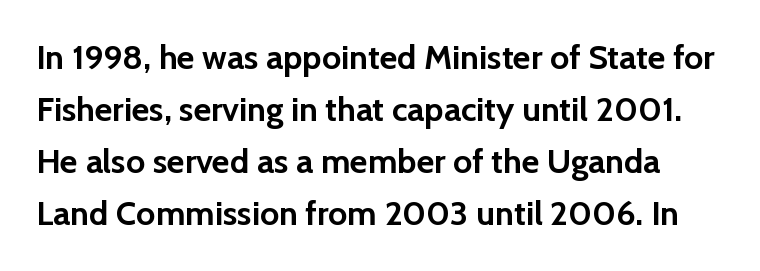
The specimen omits any rule beneath the text block's lines. Here the designer chose a conventional face with non-uniform glyph widths. On the weight axis this lands at bold, roughly 700. How are the letters spaced? Ordinarily, with no added tracking. The passage shown stacks its lines at a standard gap.
